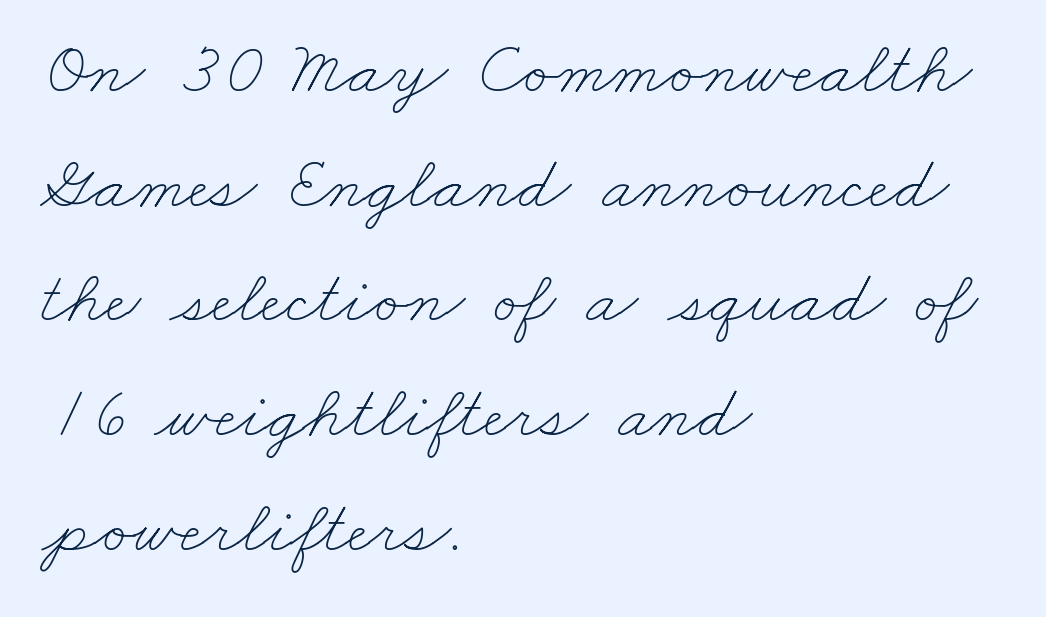
The image shows 75 px thin, wide type; set left-aligned, normal line spacing (1.53x), normal letter spacing, not underlined; low stroke contrast and a small x-height.
